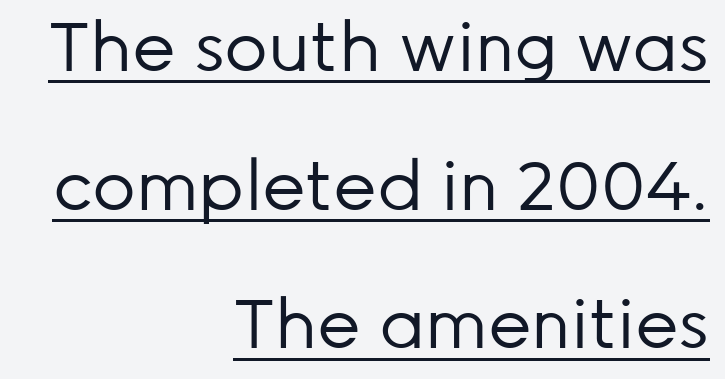
Q: Is the text bold? A: No.
Q: Is the text italic (slanted)? A: No, it is upright.
Q: Is the typeface a serif or a sans-serif typeface? A: Sans-serif.
Q: Is the text underlined? A: Yes.
Q: How is the paragraph aligned? A: Right-aligned.
Q: Is the spacing between letters normal or unusually wide? A: Normal.
Q: Is the spacing between lines tight, normal or loose? A: Loose.
Q: Width (condensed, normal, or wide)? A: Normal.
Q: Stroke contrast? A: Low.
Q: x-height? A: Medium.
Q: Monospaced? A: No.
